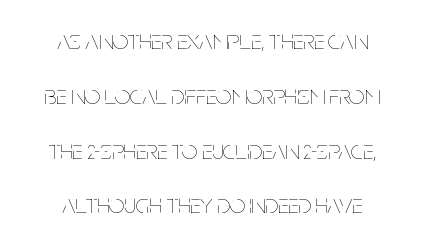
Standard letterfit; no display-style spreading of the glyphs. The letters stand upright; this is a roman face. Horizontally, the lines are justified to the midpoint only. Glance below the letters and you will spot only blank space. A quiet, ordinary-to-light weight characterises the typeface. Successive baselines arrive slowly, with a big drop between each.
